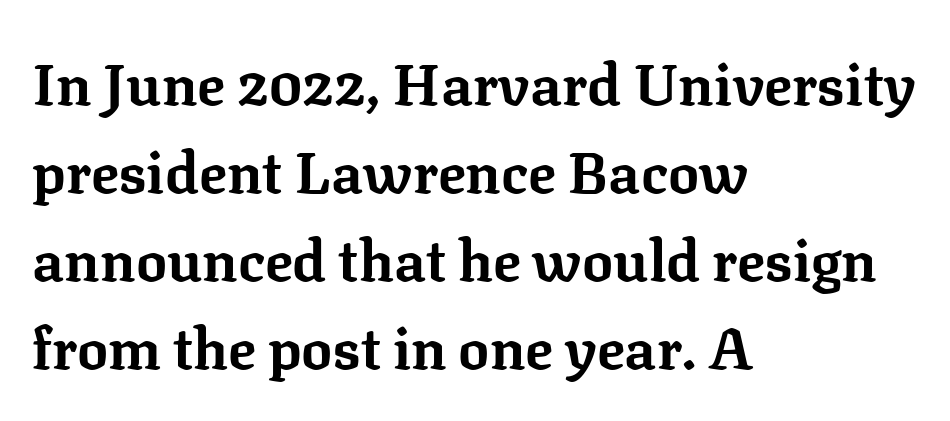
{"serif": "yes", "italic": "no", "bold": "yes", "weight": "bold", "width": "normal", "stroke_contrast": "low", "x_height": "medium", "monospaced": "no", "underline": "no", "align": "left", "line_spacing": "normal", "line_spacing_ratio": 1.52, "letter_spacing": "normal", "letter_spacing_em": 0.0, "glyph_px": 58}
